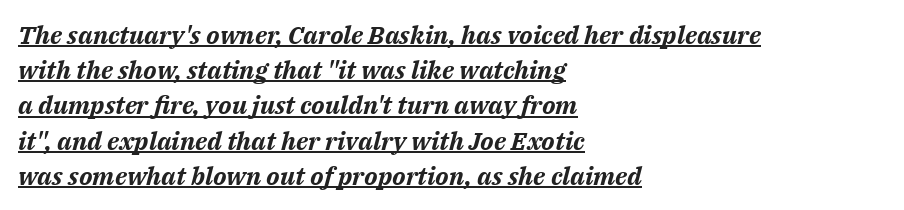
Q: Is the text bold? A: Yes.
Q: Is the text italic (slanted)? A: Yes, it leans right by about 14 degrees.
Q: Is the text underlined? A: Yes.
Q: How is the paragraph aligned? A: Left-aligned.
Q: Is the spacing between letters normal or unusually wide? A: Normal.
Q: Is the spacing between lines tight, normal or loose? A: Normal.
